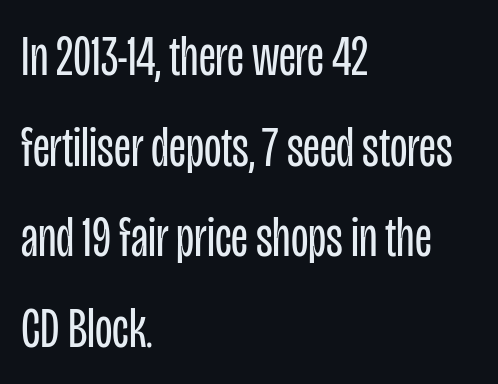
Unmarked baselines from the first word to the last. It's the straight-up-and-down kind of type. Do the characters align in a grid? No, the font is proportional. Leading matches the norm, producing a regular column.
